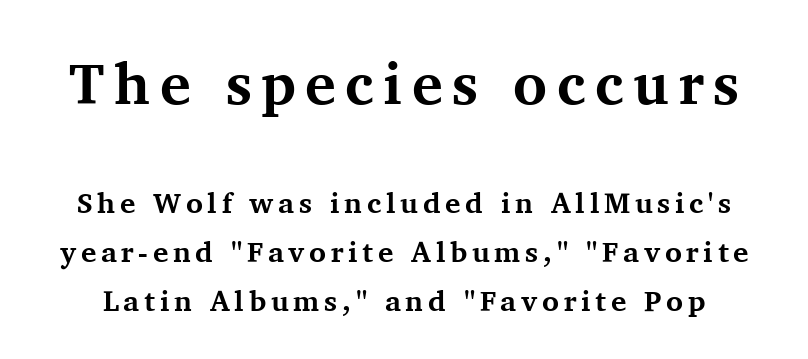
The strip under each line holds only bare page. These lines are rendered in a variable-pitch font. Does the leading feel generous? No, just average. Check where the strokes stop: tiny serifs finish them off.
